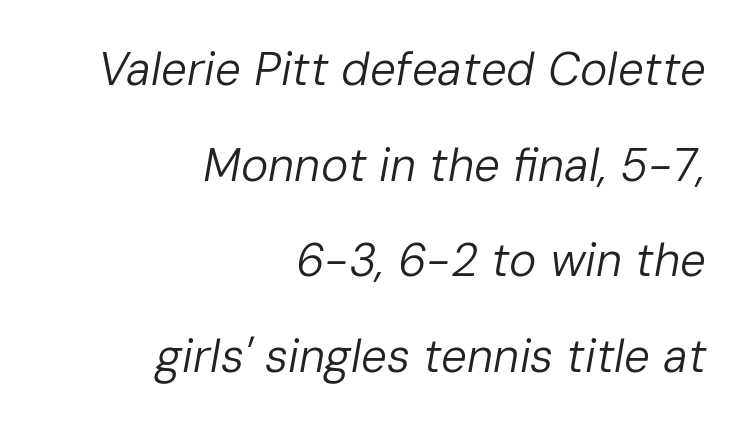
The image shows 46 px regular-weight type, italic (leaning right); set right-aligned, loose line spacing (2.08x), normal letter spacing, not underlined; low stroke contrast and a medium x-height.
